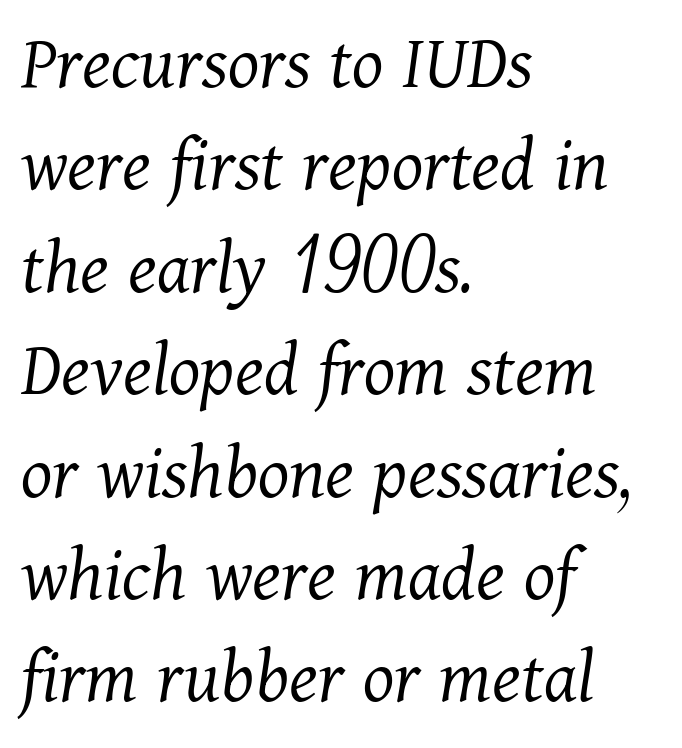
The gaps between neighbouring characters are ordinary and unremarkable. The baseline area is clear. Honestly, the row spacing looks completely unremarkable. Spacing verdict: proportional, widths tailored to each character.
